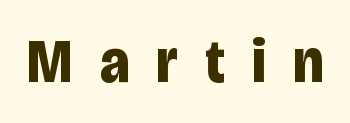
The image shows 62 px bold, condensed sans-serif type, upright; set unusually wide letter spacing (+0.44 em), not underlined; low stroke contrast and a large x-height.
